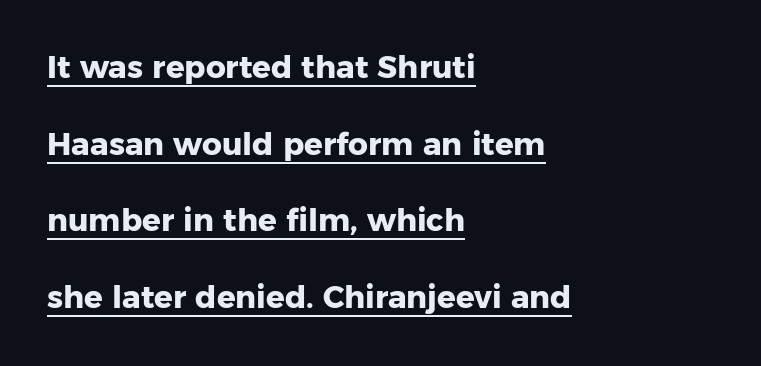
Bold? Absolutely — the strokes are thick and heavy. Vertical spacing — loose. This is underlined copy, the kind a proofreader might mark for attention. Does the copy run flush right? No — it runs flush left. Look at the bottom of the vertical strokes: they stop flat, with no serifs. Do the letters lean? They stand straight.
